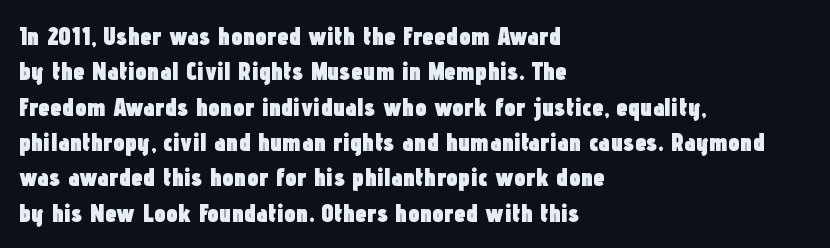
The image shows 26 px bold type, upright; set left-aligned, normal line spacing (1.36x), normal letter spacing, not underlined.
